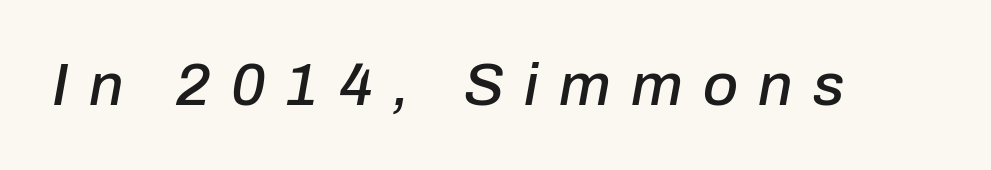
Q: Is the text italic (slanted)? A: Yes, it leans right by about 10 degrees.
Q: Is the text underlined? A: No.
Q: Is the spacing between letters normal or unusually wide? A: Unusually wide.
Q: Width (condensed, normal, or wide)? A: Normal.
Q: Stroke contrast? A: Low.
Q: x-height? A: Medium.
Q: Monospaced? A: No.
